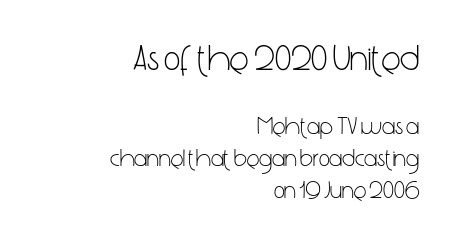
The image shows 36 px light, condensed sans-serif type, upright; set right-aligned, normal line spacing (1.34x), normal letter spacing, not underlined; the first (top) block is 1.5x larger; low stroke contrast and a medium x-height.
